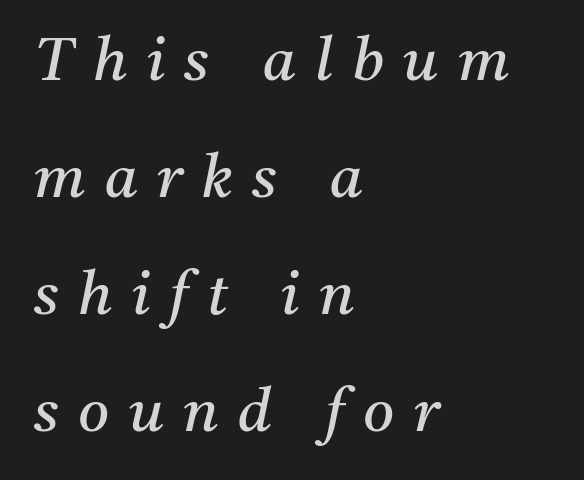
Unbolded letterforms with no extra heft. Caption: expanded tracking, letters set apart. The rendering shows small feet on the letterforms — a serif design. The leading is generous, giving the passage an open texture.
